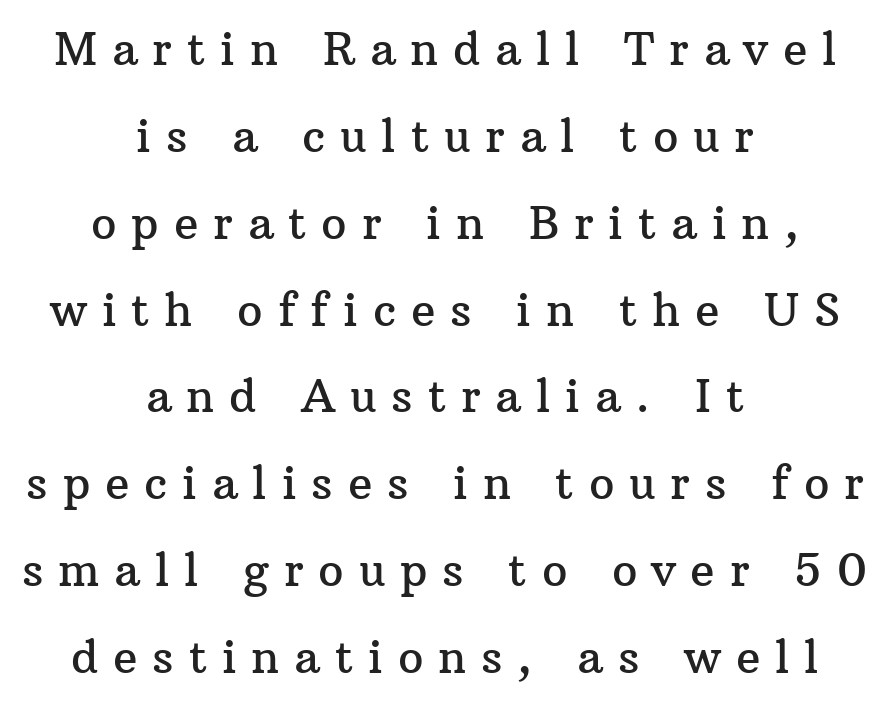
Looks like regular typesetting: each glyph gets only the width it needs. The lettering stays uniformly vertical, giving the passage a roman look. The zone under the glyphs is completely vacant. These lines have a slow, spaced-out rhythm from letter to letter.
